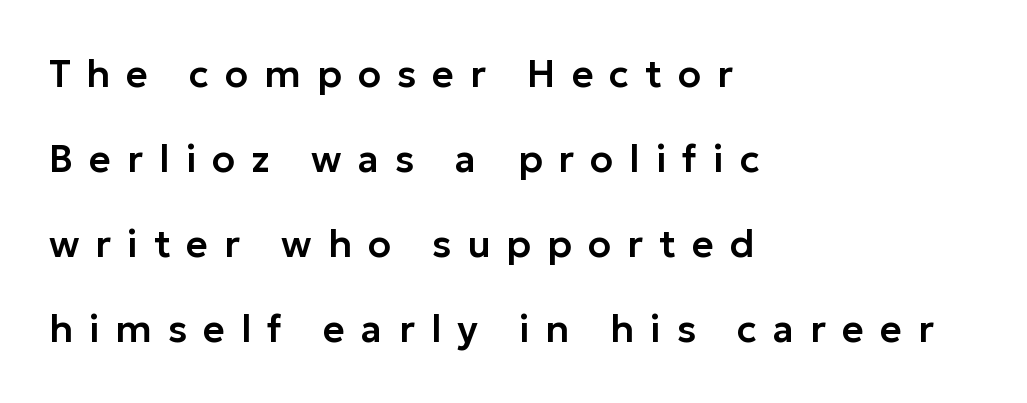
{"serif": "no", "italic": "no", "width": "normal", "stroke_contrast": "low", "x_height": "medium", "monospaced": "no", "underline": "no", "align": "left", "line_spacing": "loose", "line_spacing_ratio": 2.24, "letter_spacing": "wide", "letter_spacing_em": 0.42, "glyph_px": 38}
